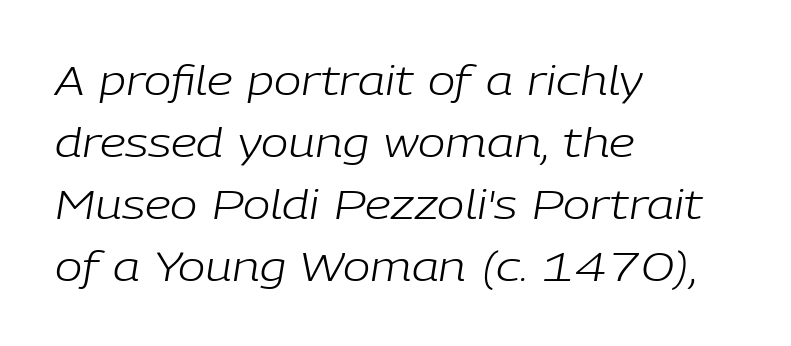
{"italic": "yes", "lean": "right", "slant_degrees": 9, "bold": "no", "weight": "light", "width": "normal", "stroke_contrast": "low", "x_height": "medium", "monospaced": "no", "underline": "no", "align": "left", "line_spacing": "normal", "line_spacing_ratio": 1.51, "letter_spacing": "normal", "letter_spacing_em": 0.0, "glyph_px": 41}
